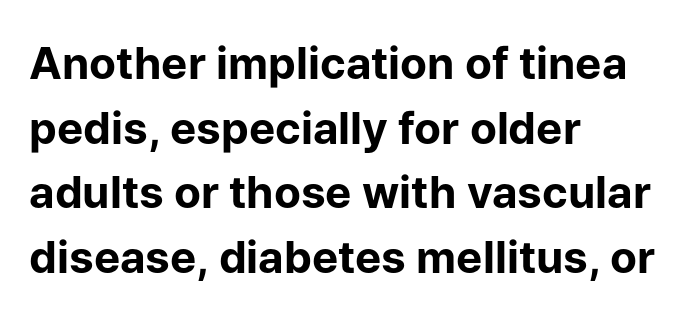
Q: Is the text bold? A: Yes.
Q: Is the text italic (slanted)? A: No, it is upright.
Q: Is the typeface a serif or a sans-serif typeface? A: Sans-serif.
Q: Is the text underlined? A: No.
Q: How is the paragraph aligned? A: Left-aligned.
Q: Is the spacing between letters normal or unusually wide? A: Normal.
Q: Is the spacing between lines tight, normal or loose? A: Normal.
Q: Width (condensed, normal, or wide)? A: Normal.
Q: Stroke contrast? A: Low.
Q: x-height? A: Medium.
Q: Monospaced? A: No.
